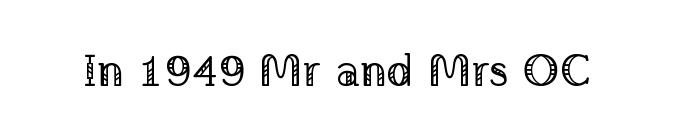
The rendering shows small feet on the letterforms — a serif design. You could not count columns in this text — the font is proportionally spaced. Underline: absent. This reads as an unemphasized weight, regular at the heaviest.
